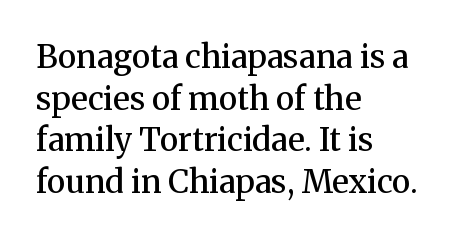
{"serif": "yes", "italic": "no", "bold": "semi", "weight": "semibold", "width": "normal", "stroke_contrast": "medium", "x_height": "medium", "monospaced": "no", "underline": "no", "align": "left", "line_spacing": "normal", "line_spacing_ratio": 1.3, "letter_spacing": "normal", "letter_spacing_em": 0.0, "glyph_px": 32}
